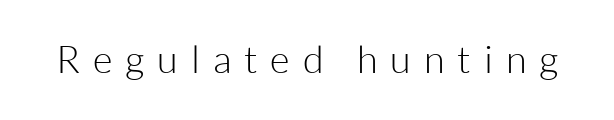
The image shows 38 px light sans-serif type, upright; set unusually wide letter spacing (+0.34 em), not underlined; low stroke contrast and a medium x-height.
